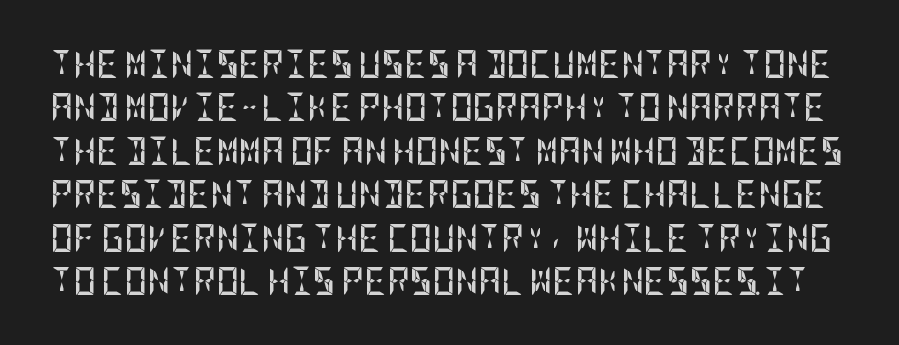
The image shows 28 px semibold, condensed sans-serif type, upright; set normal line spacing (1.55x), normal letter spacing, not underlined; low stroke contrast and a large x-height.
